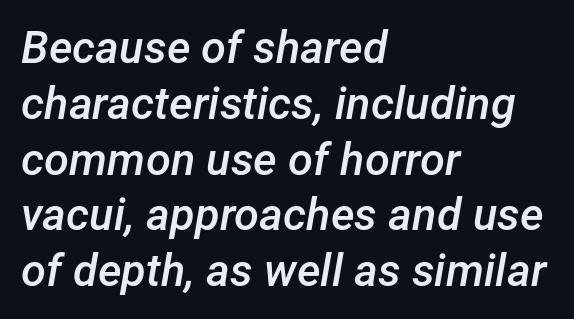
Observe the lean: these are italic letterforms. Short and long lines alike share a common starting point at left. These lines are rendered in a variable-pitch font. You could call the tracking neutral — neither tight nor loose. The rendering uses a semibold face; strokes are thickened but not to full bold.
